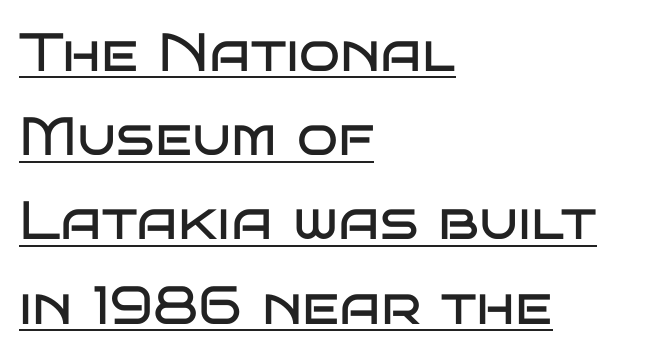
Q: Is the text bold? A: No.
Q: Is the text italic (slanted)? A: No, it is upright.
Q: Is the typeface a serif or a sans-serif typeface? A: Sans-serif.
Q: Is the text underlined? A: Yes.
Q: How is the paragraph aligned? A: Left-aligned.
Q: Is the spacing between letters normal or unusually wide? A: Normal.
Q: Is the spacing between lines tight, normal or loose? A: Normal.
Q: Width (condensed, normal, or wide)? A: Wide.
Q: Stroke contrast? A: Low.
Q: x-height? A: Large.
Q: Monospaced? A: No.
